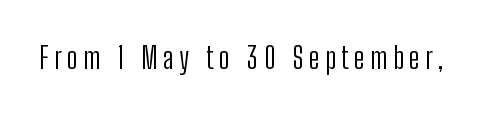
{"serif": "no", "italic": "no", "bold": "no", "weight": "light", "width": "condensed", "stroke_contrast": "low", "x_height": "medium", "monospaced": "no", "underline": "no", "glyph_px": 30}
